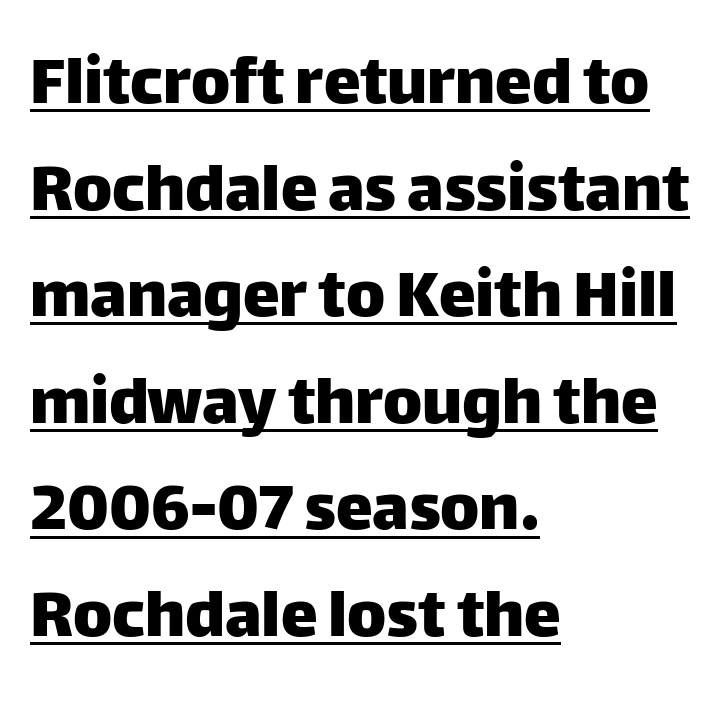
Q: Is the text italic (slanted)? A: No, it is upright.
Q: Is the typeface a serif or a sans-serif typeface? A: Sans-serif.
Q: Is the text underlined? A: Yes.
Q: How is the paragraph aligned? A: Left-aligned.
Q: Is the spacing between letters normal or unusually wide? A: Normal.
Q: Is the spacing between lines tight, normal or loose? A: Normal.
Q: Width (condensed, normal, or wide)? A: Normal.
Q: Stroke contrast? A: Low.
Q: x-height? A: Large.
Q: Monospaced? A: No.
